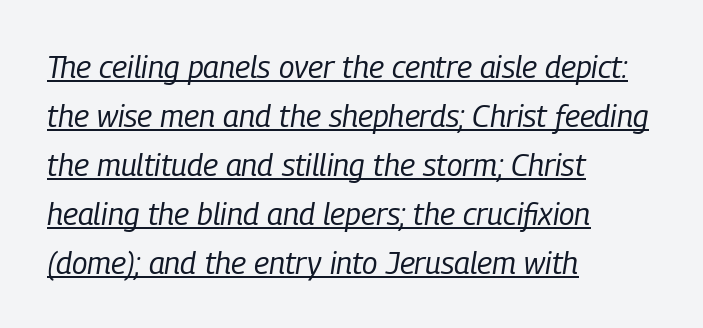
{"italic": "yes", "lean": "right", "slant_degrees": 9, "bold": "no", "weight": "regular", "width": "condensed", "stroke_contrast": "low", "x_height": "medium", "monospaced": "no", "underline": "yes", "align": "left", "line_spacing": "normal", "line_spacing_ratio": 1.58, "letter_spacing": "normal", "letter_spacing_em": 0.0, "glyph_px": 31}
